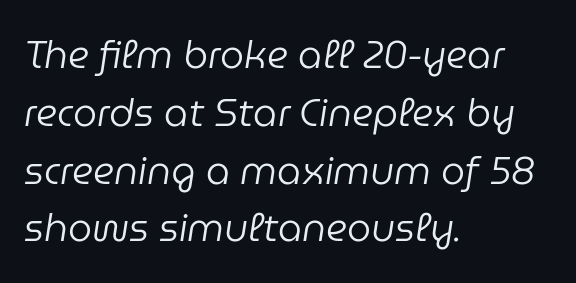
The image shows 38 px regular-weight type, italic (leaning right); set left-aligned, normal line spacing (1.52x), normal letter spacing, not underlined; low stroke contrast and a medium x-height.
